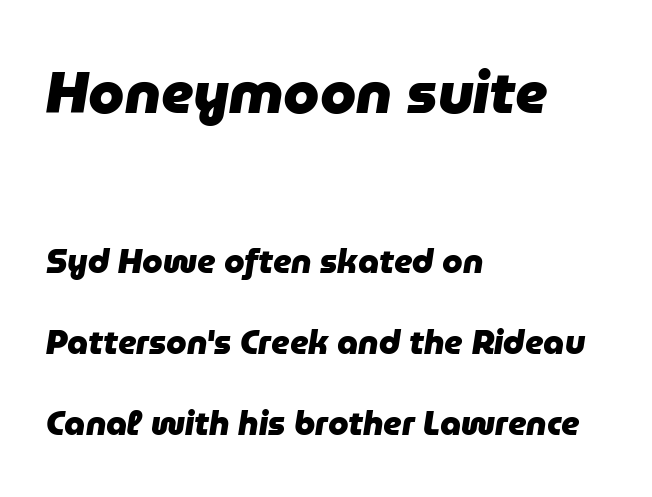
Honestly, there is no underline to notice here at all. Style check: oblique. Thick stems and heavy bowls — unmistakably bold. A typesetter would call this leading open, well beyond the default. Each word holds together tightly as a unit, with standard inter-letter gaps.
